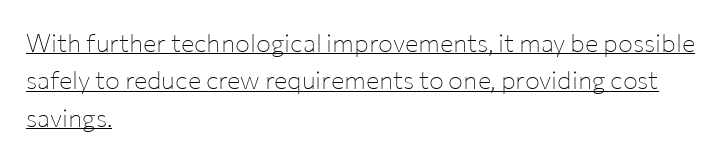
Q: Is the text bold? A: No.
Q: Is the text italic (slanted)? A: No, it is upright.
Q: Is the text underlined? A: Yes.
Q: How is the paragraph aligned? A: Left-aligned.
Q: Is the spacing between letters normal or unusually wide? A: Normal.
Q: Is the spacing between lines tight, normal or loose? A: Normal.
